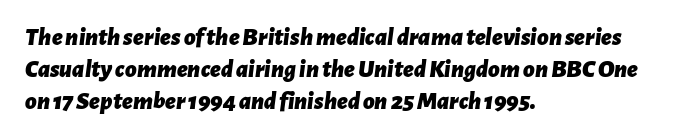
The image shows 25 px bold type, italic (leaning right); set left-aligned, normal line spacing (1.29x), normal letter spacing, not underlined.
